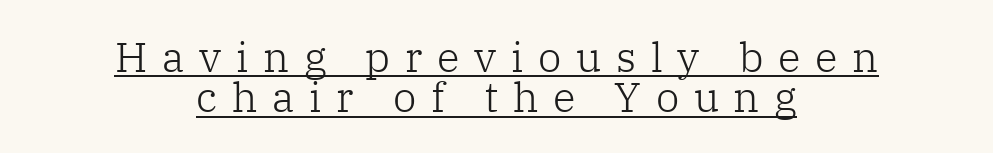
Q: Is the text bold? A: No.
Q: Is the text italic (slanted)? A: No, it is upright.
Q: Is the typeface a serif or a sans-serif typeface? A: Serif.
Q: Is the text underlined? A: Yes.
Q: How is the paragraph aligned? A: Centered.
Q: Is the spacing between letters normal or unusually wide? A: Unusually wide.
Q: Is the spacing between lines tight, normal or loose? A: Tight.
Q: Width (condensed, normal, or wide)? A: Normal.
Q: Stroke contrast? A: Low.
Q: x-height? A: Medium.
Q: Monospaced? A: No.
